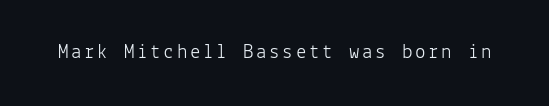
The image shows 21 px text type, upright; set not underlined.
